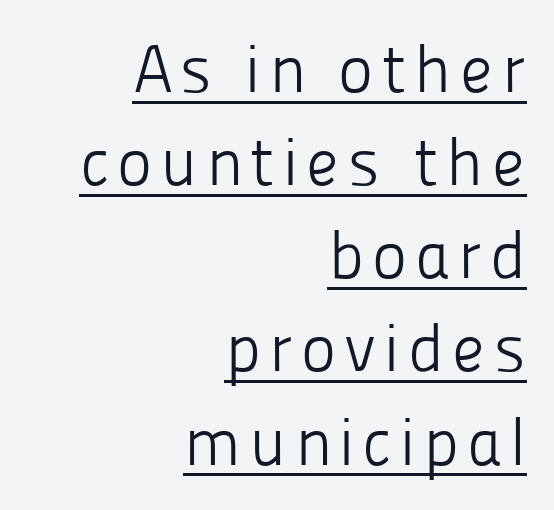
On a weight scale, this lands at 450 or below. Caption: lettering with a line underneath. The block of text has a typical density, with ordinary space between rows. Rendered with straight, roman letterforms.
